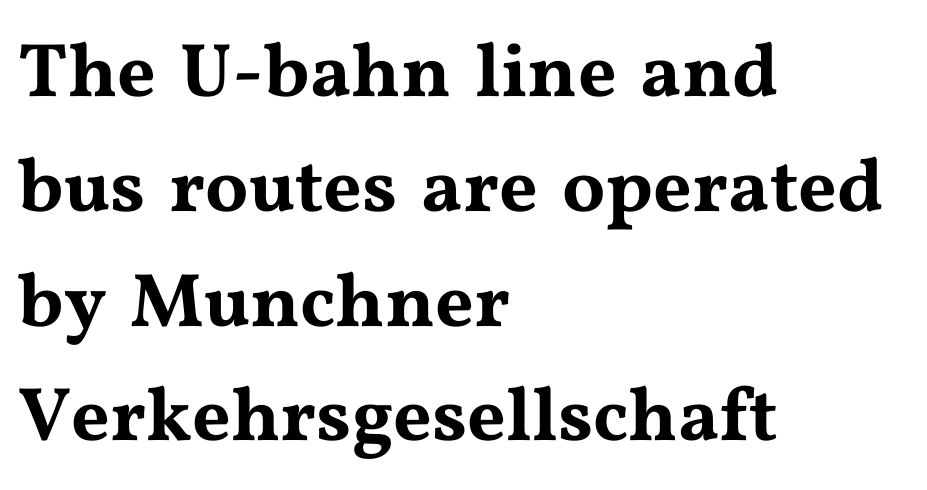
{"serif": "yes", "italic": "no", "width": "wide", "stroke_contrast": "medium", "x_height": "medium", "monospaced": "no", "underline": "no", "align": "left", "line_spacing": "normal", "line_spacing_ratio": 1.51, "letter_spacing": "normal", "letter_spacing_em": 0.0, "glyph_px": 76}
